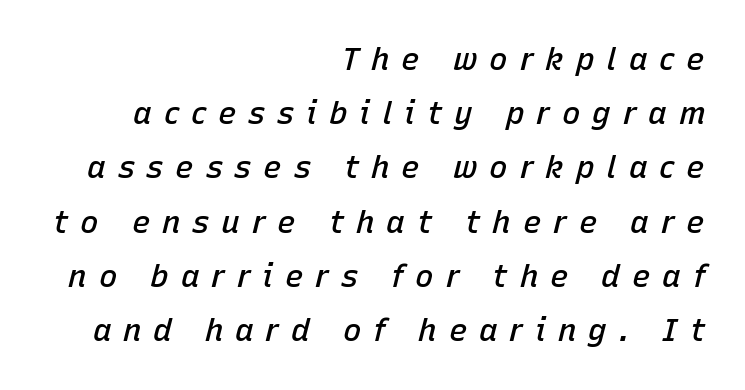
Is the block centered? No — it sits flush against the right margin. Notice the strokes are somewhat thickened but not fully heavy: this is a semibold. The gap between lines stays unmarked. Would a proofreader flag this as italicized? Yes. You could only call the tracking loose — the letters float apart. The face used here is proportionally spaced, like ordinary book or web type.
